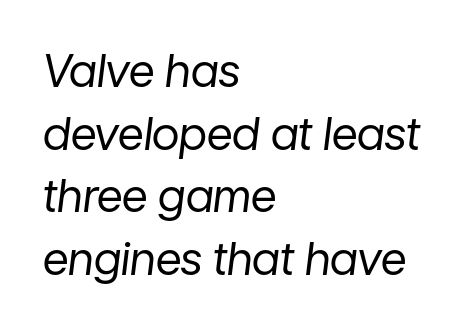
Q: Is the text bold? A: No.
Q: Is the text italic (slanted)? A: Yes, it leans right by about 7 degrees.
Q: Is the text underlined? A: No.
Q: How is the paragraph aligned? A: Left-aligned.
Q: Is the spacing between letters normal or unusually wide? A: Normal.
Q: Is the spacing between lines tight, normal or loose? A: Normal.
Q: Width (condensed, normal, or wide)? A: Normal.
Q: Stroke contrast? A: Low.
Q: x-height? A: Medium.
Q: Monospaced? A: No.
